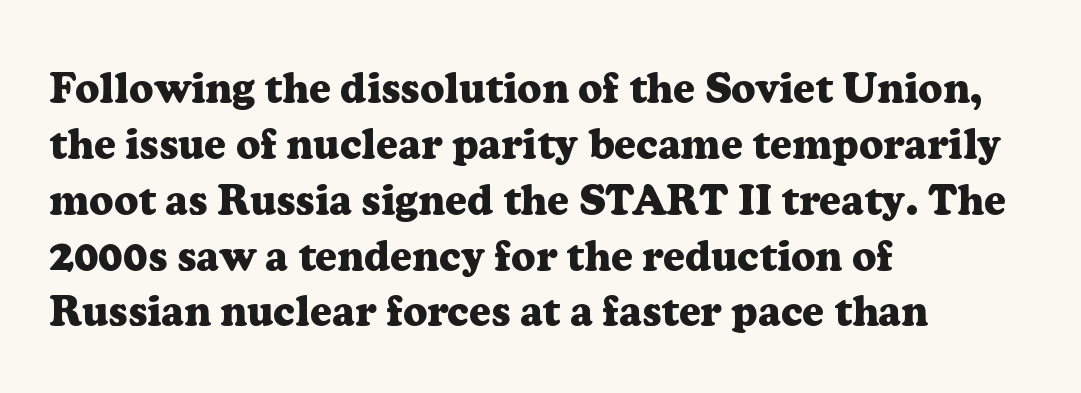
{"serif": "yes", "italic": "no", "bold": "yes", "weight": "heavy", "width": "normal", "stroke_contrast": "low", "x_height": "medium", "monospaced": "no", "underline": "no", "align": "left", "line_spacing": "normal", "line_spacing_ratio": 1.33, "letter_spacing": "normal", "letter_spacing_em": 0.0, "glyph_px": 42}
